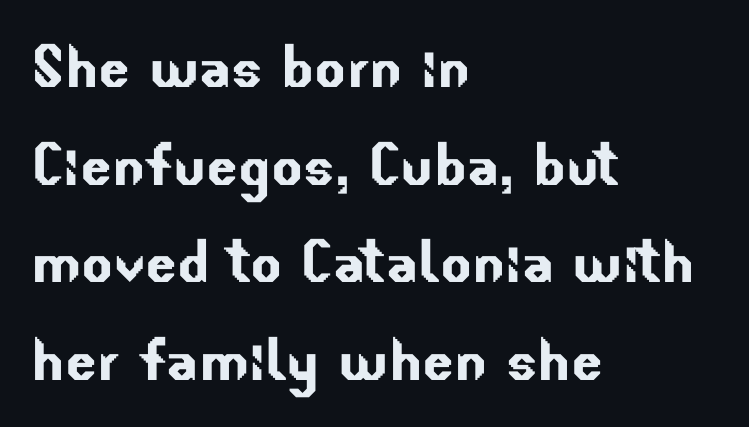
Layout note: lines flush left. Nobody drew a line under any word here. This sample has the flowing, uneven cadence of proportional lettering. Does extra space separate the letters? No, they use regular spacing. This is sans-serif lettering, the kind often seen on screens and signage.
